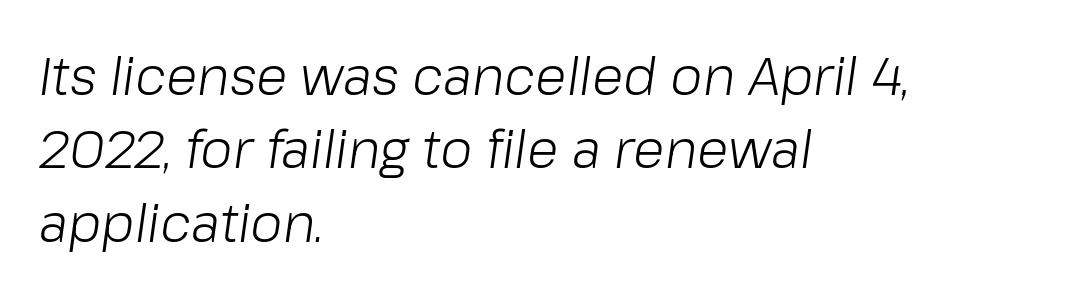
The image shows 52 px light type, italic (leaning right); set left-aligned, normal line spacing (1.41x), normal letter spacing, not underlined; low stroke contrast and a medium x-height.
